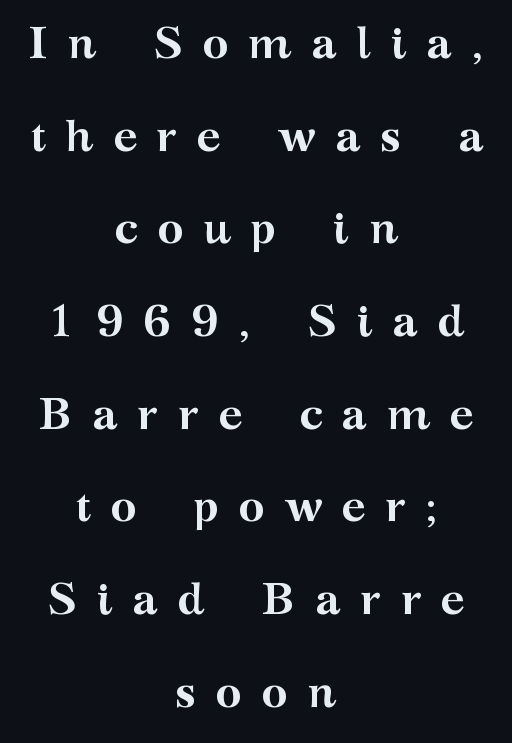
The image shows 45 px semibold, wide serif type, upright; set centered, loose line spacing (2.06x), unusually wide letter spacing (+0.43 em), not underlined; medium stroke contrast and a medium x-height.
